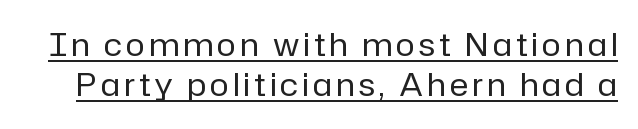
The image shows 32 px regular-weight sans-serif type, upright; set normal line spacing (1.26x), underlined; low stroke contrast and a medium x-height.
